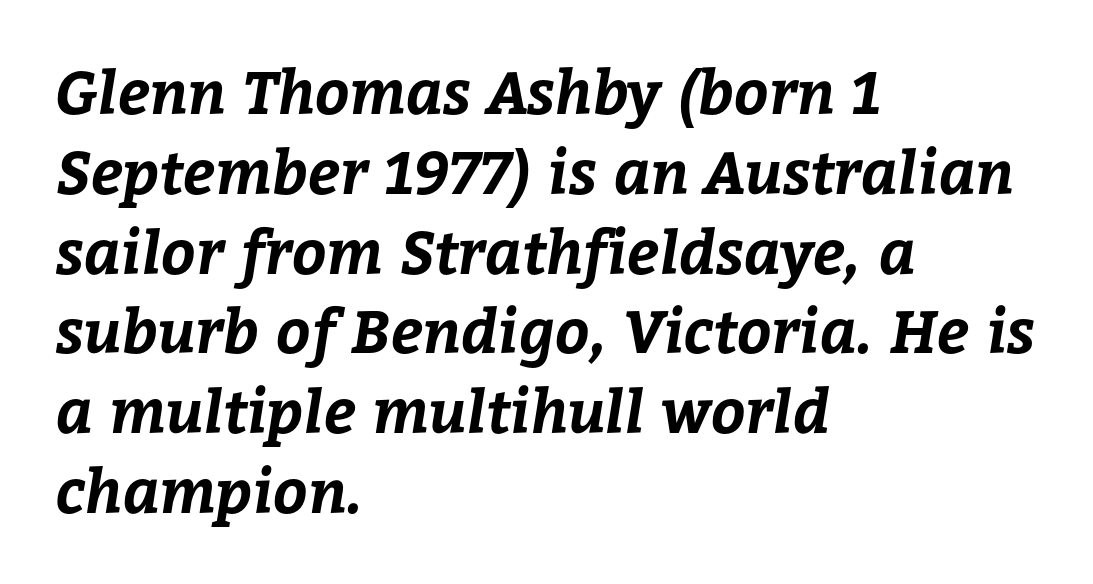
Q: Is the text bold? A: Yes.
Q: Is the text underlined? A: No.
Q: How is the paragraph aligned? A: Left-aligned.
Q: Is the spacing between letters normal or unusually wide? A: Normal.
Q: Is the spacing between lines tight, normal or loose? A: Normal.
Q: Width (condensed, normal, or wide)? A: Normal.
Q: Stroke contrast? A: Low.
Q: x-height? A: Medium.
Q: Monospaced? A: No.
